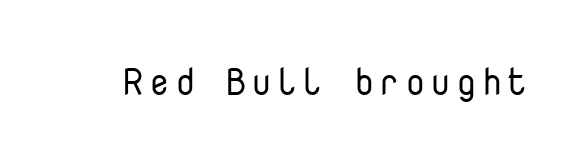
Q: Is the text bold? A: No.
Q: Is the text italic (slanted)? A: No, it is upright.
Q: Is the typeface a serif or a sans-serif typeface? A: Sans-serif.
Q: Is the text underlined? A: No.
Q: Width (condensed, normal, or wide)? A: Normal.
Q: Stroke contrast? A: Low.
Q: x-height? A: Medium.
Q: Monospaced? A: Yes.
